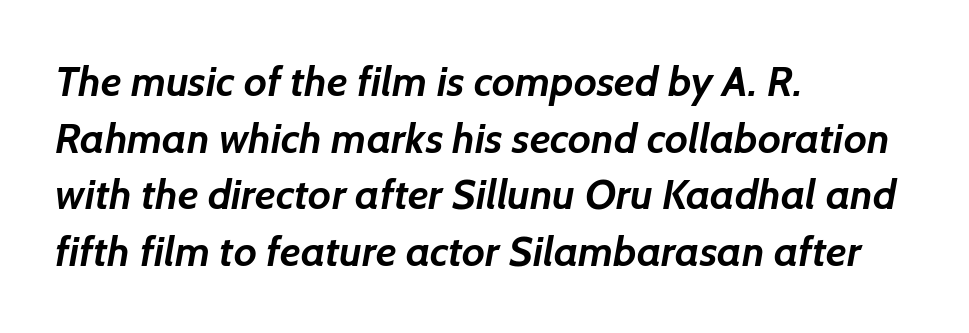
Q: Is the text bold? A: Yes.
Q: Is the typeface a serif or a sans-serif typeface? A: Sans-serif.
Q: Is the text underlined? A: No.
Q: How is the paragraph aligned? A: Left-aligned.
Q: Is the spacing between letters normal or unusually wide? A: Normal.
Q: Is the spacing between lines tight, normal or loose? A: Normal.
Q: Width (condensed, normal, or wide)? A: Normal.
Q: Stroke contrast? A: Low.
Q: x-height? A: Medium.
Q: Monospaced? A: No.
